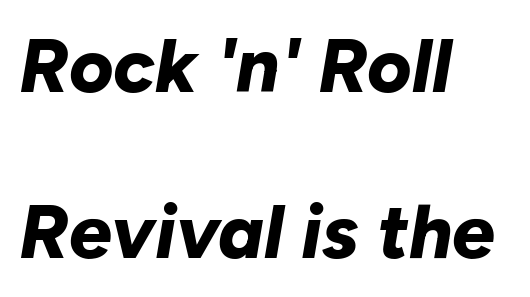
Regarding leading, the lines here are spaced well apart. You could not count columns in this text — the font is proportionally spaced. The letters are slanted; this is an italic face. The letters sit at their default tracking, neither squeezed nor spread.
